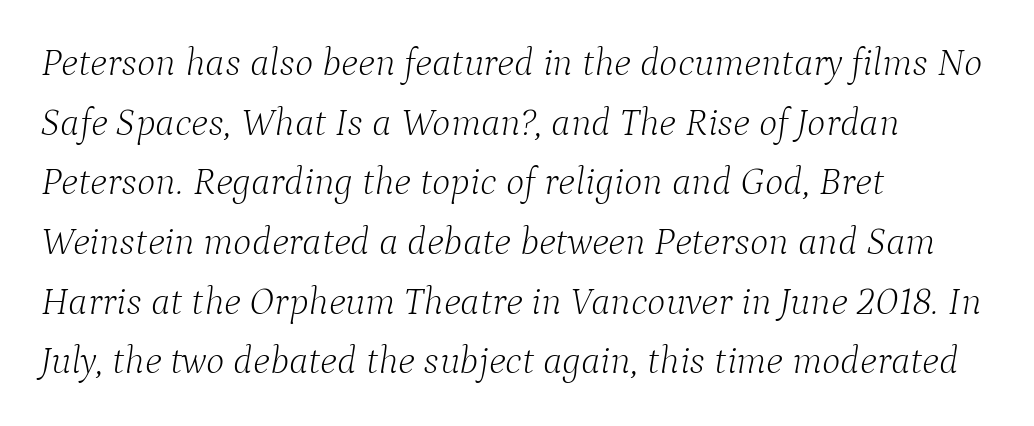
If you measured baseline to baseline, you'd find a middling distance. In terms of letterspacing, this is plain default setting. Is the block centered? No — it sits flush against the left margin. The typesetting does not lean heavy: it is not bold. Check under the words: just untouched page. Note the varied advance widths — an 'i' is clearly narrower than an 'm'.
